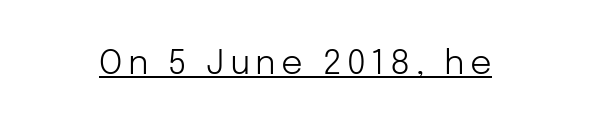
{"serif": "no", "italic": "no", "bold": "no", "weight": "light", "width": "normal", "stroke_contrast": "low", "x_height": "medium", "monospaced": "no", "underline": "yes", "glyph_px": 34}
